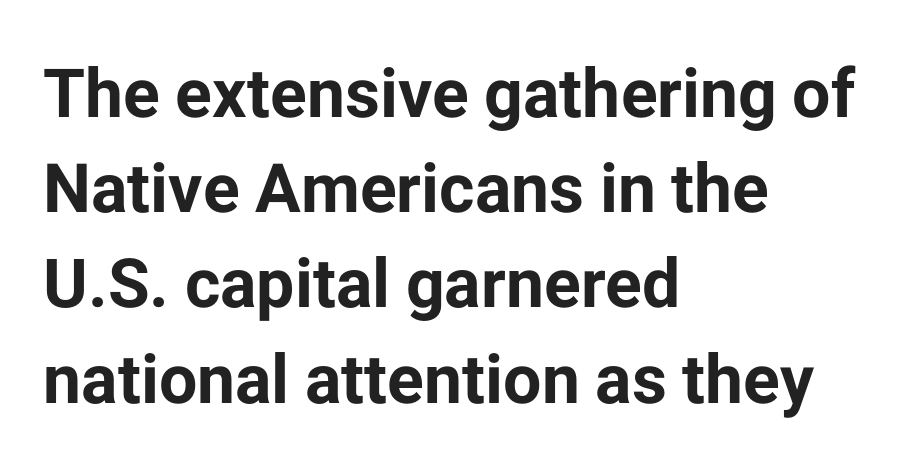
Quick note: not italic, upright. The passage shown is not underscored anywhere. These lines keep a tight, regular rhythm from letter to letter. These lines are rendered in a variable-pitch font.
